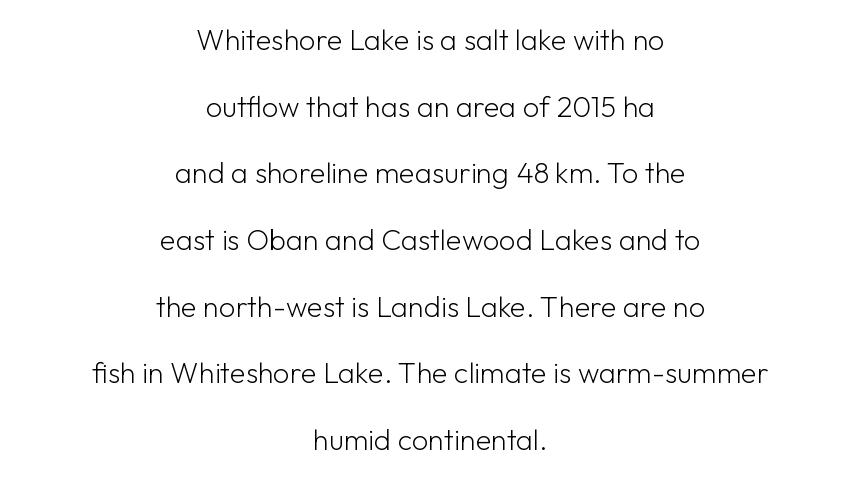
This is sans-serif lettering, the kind often seen on screens and signage. Casual observation: everything's sitting right in the middle. Spacing verdict: proportional, widths tailored to each character. Italic: no, the glyphs are upright roman. In terms of leading, this rendering errs on the spacious side. Students, note that the glyphs here touch the page at normal intervals.
